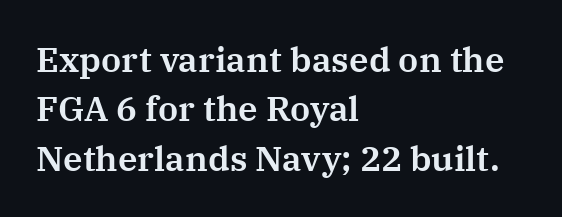
{"serif": "yes", "italic": "no", "width": "normal", "stroke_contrast": "medium", "x_height": "medium", "monospaced": "no", "underline": "no", "align": "left", "line_spacing": "normal", "line_spacing_ratio": 1.41, "letter_spacing": "normal", "letter_spacing_em": 0.0, "glyph_px": 35}
